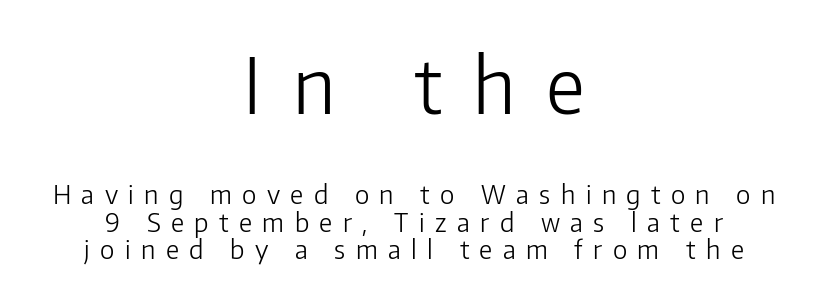
Glance below the letters and you will spot only blank space. Every stem runs plumb, perpendicular to the baseline. Each letter's strokes conclude bluntly, with no projecting serifs. The letterforms sit at book weight or below.
